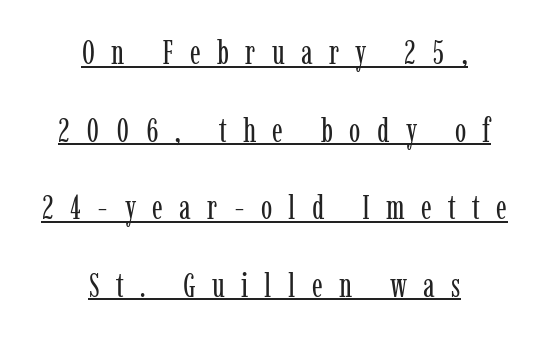
{"serif": "yes", "italic": "no", "bold": "no", "weight": "regular", "width": "condensed", "stroke_contrast": "low", "x_height": "medium", "monospaced": "no", "underline": "yes", "align": "center", "line_spacing": "loose", "line_spacing_ratio": 2.28, "letter_spacing": "wide", "letter_spacing_em": 0.48, "glyph_px": 34}
